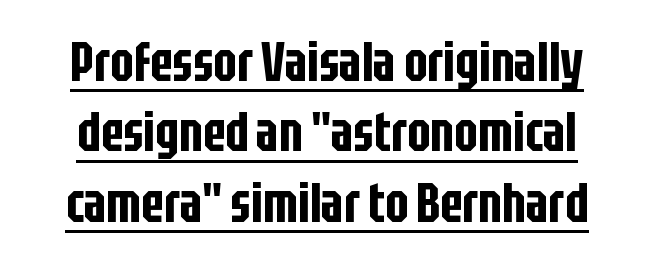
The passage shown is typeset with a sans-serif family. Is the letter spacing exaggerated? No — it looks like the ordinary default. Varying glyph widths throughout — classic text-font behaviour. It's the straight-up-and-down kind of type. In designer terms, the underline attribute is active on this setting. What's the leading like? Ordinary, nothing unusual.
